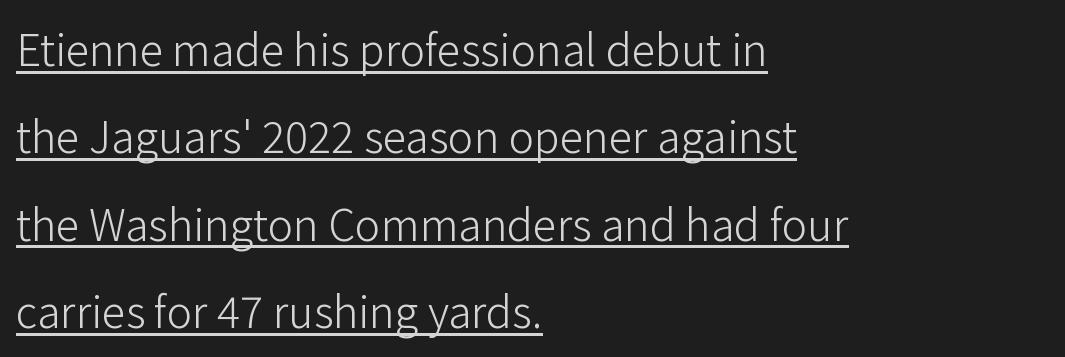
Caption: lettering with a line underneath. This is roman type, the default non-slanted kind. The letters sit at their default tracking, neither squeezed nor spread. The lines in this sample share a left origin and differ only in where they stop. Bold? No — there's no thickening of the strokes.
